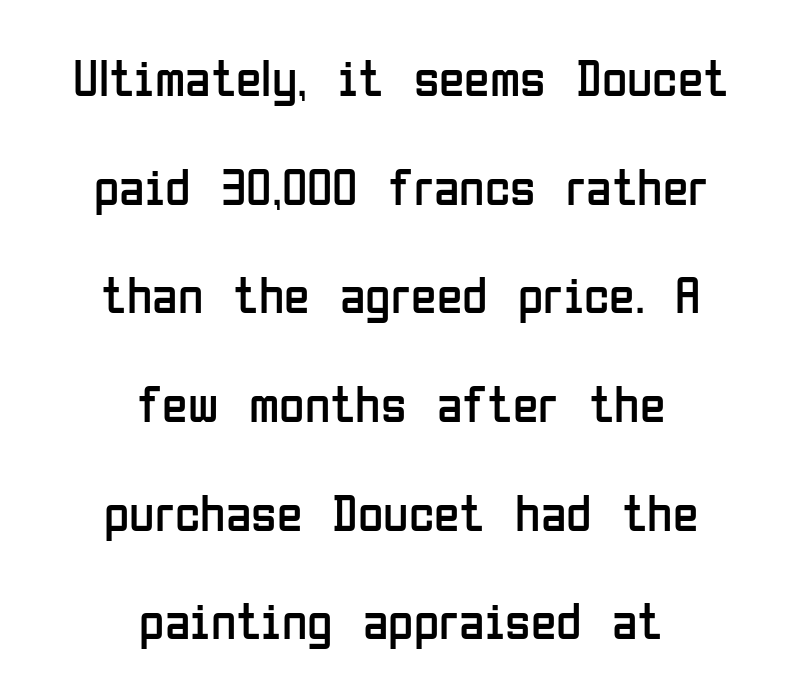
Alignment: centered. Each letter's strokes conclude bluntly, with no projecting serifs. The letters advance in unequal steps, a hallmark of proportional type. A great deal of white space separates one row of letters from the next. The lettering stays uniformly vertical, giving the passage a roman look.
